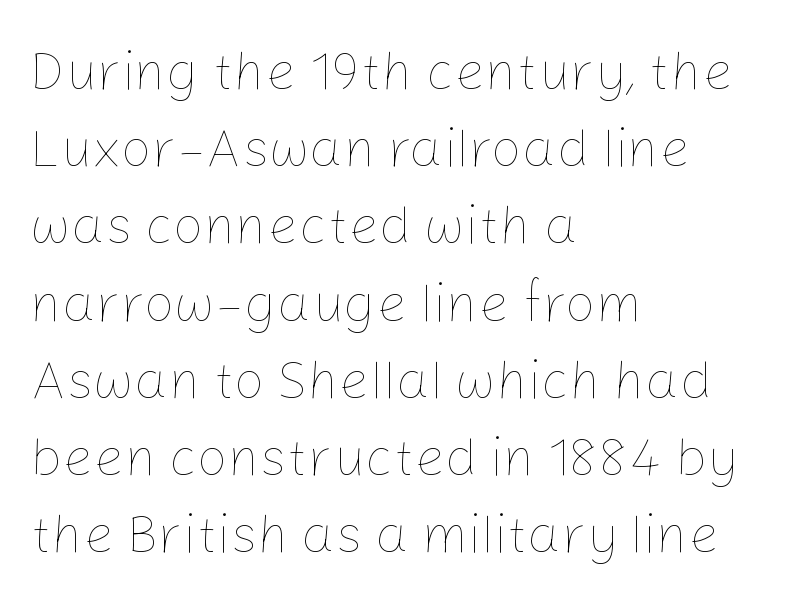
Q: Is the text bold? A: No.
Q: Is the text italic (slanted)? A: No, it is upright.
Q: Is the text underlined? A: No.
Q: How is the paragraph aligned? A: Left-aligned.
Q: Is the spacing between letters normal or unusually wide? A: Normal.
Q: Is the spacing between lines tight, normal or loose? A: Normal.
Q: Width (condensed, normal, or wide)? A: Normal.
Q: Stroke contrast? A: Low.
Q: x-height? A: Medium.
Q: Monospaced? A: No.
